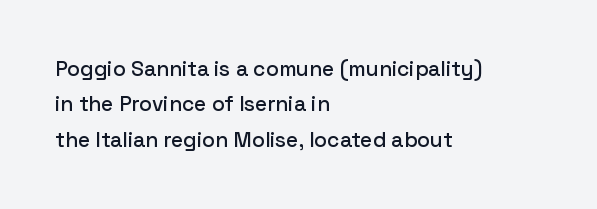
The image shows 21 px text type, upright; set left-aligned, normal line spacing (1.69x), normal letter spacing, not underlined.
